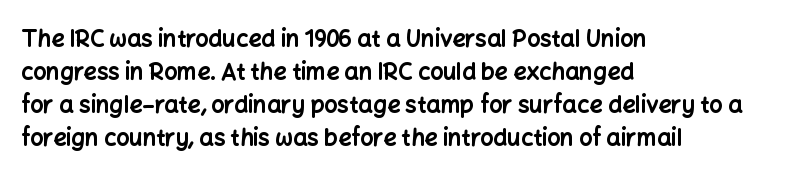
This sample keeps an unexceptional amount of space between lines. Strokes here are thick enough to call this a true bold. A student would call this left alignment; a typographer would say flush left, rag right. You can tell it's not italic because the verticals are truly vertical.
